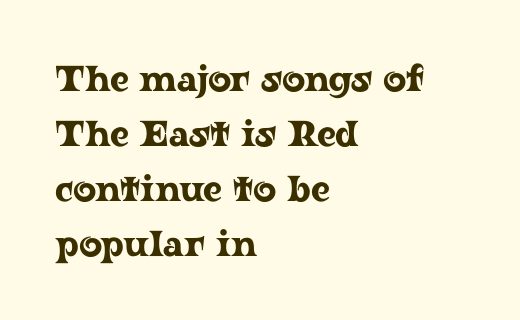
The image shows 36 px wide serif type, upright; set left-aligned, normal line spacing (1.53x), normal letter spacing, not underlined; low stroke contrast and a medium x-height.
